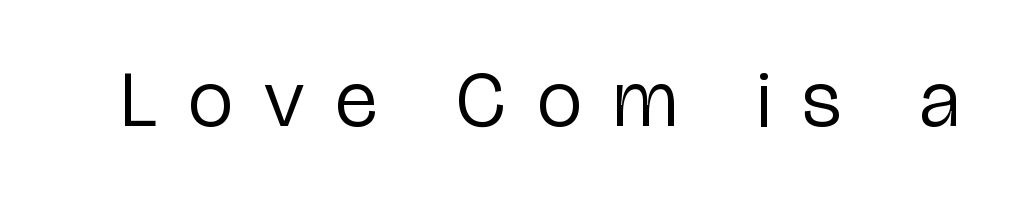
{"serif": "no", "italic": "no", "bold": "no", "weight": "regular", "width": "condensed", "stroke_contrast": "low", "x_height": "medium", "monospaced": "no", "underline": "no", "letter_spacing": "wide", "letter_spacing_em": 0.39, "glyph_px": 80}
